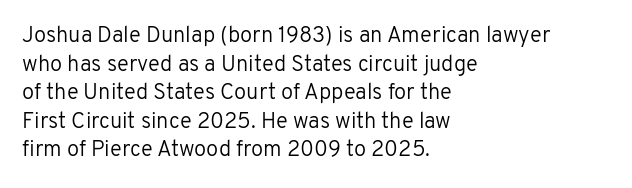
The image shows 22 px text type, upright; set left-aligned, normal line spacing (1.3x), normal letter spacing, not underlined.
